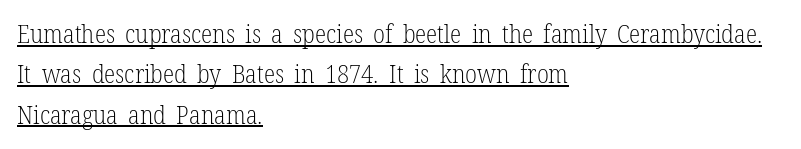
Vertical stems look standard width or narrower in stroke. Looks like someone drew a line under every word here. A normal amount of white space separates one row of letters from the next. One-word summary of the alignment: left. No italicization has been applied; the sample stays upright. In terms of letterspacing, this is plain default setting.
